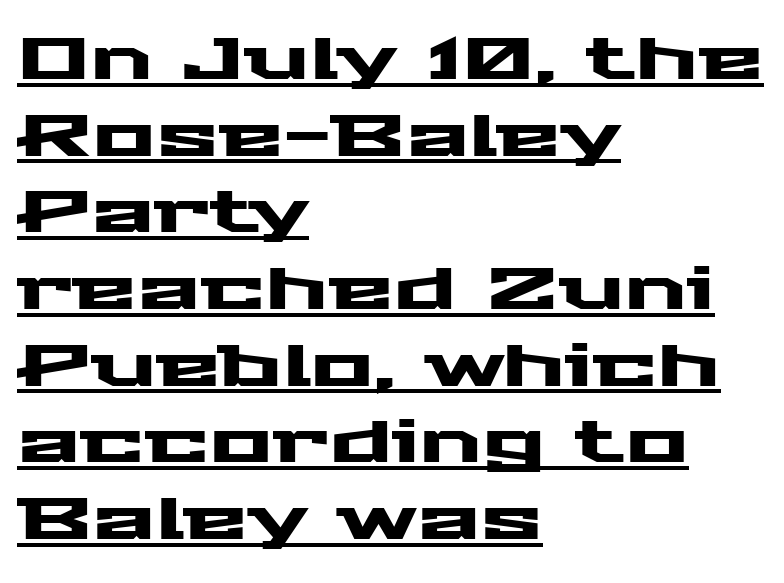
The rendering keeps characters at their native spacing. A sans-serif font was chosen for this passage. Note the varied advance widths — an 'i' is clearly narrower than an 'm'. If you drew a ruler down the left edge, every line would touch it. Do the letters lean? They stand straight. Horizontal bands of white between lines are of average thickness.
